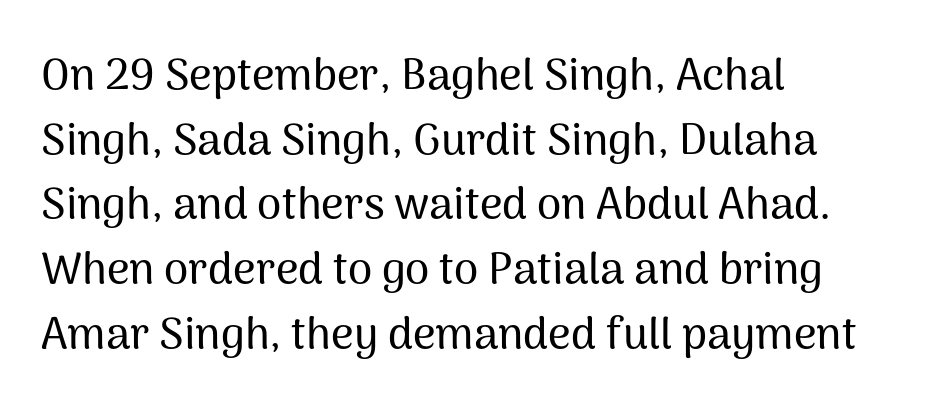
Q: Is the text italic (slanted)? A: No, it is upright.
Q: Is the typeface a serif or a sans-serif typeface? A: Sans-serif.
Q: Is the text underlined? A: No.
Q: How is the paragraph aligned? A: Left-aligned.
Q: Is the spacing between letters normal or unusually wide? A: Normal.
Q: Is the spacing between lines tight, normal or loose? A: Normal.
Q: Width (condensed, normal, or wide)? A: Normal.
Q: Stroke contrast? A: Medium.
Q: x-height? A: Medium.
Q: Monospaced? A: No.
